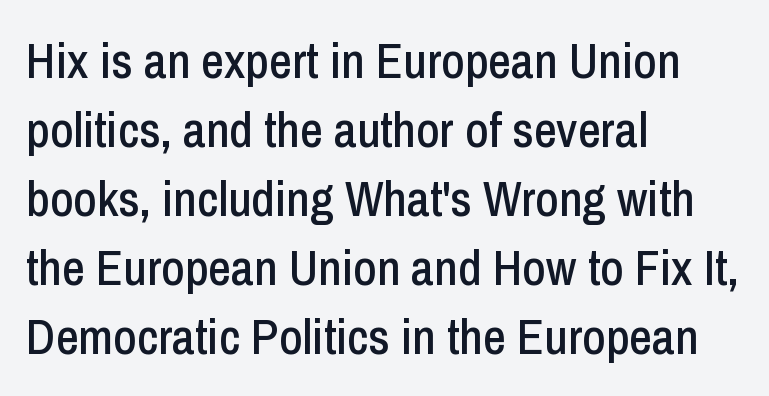
{"serif": "no", "italic": "no", "width": "condensed", "stroke_contrast": "low", "x_height": "medium", "monospaced": "no", "underline": "no", "align": "left", "line_spacing": "normal", "line_spacing_ratio": 1.38, "letter_spacing": "normal", "letter_spacing_em": 0.0, "glyph_px": 50}
